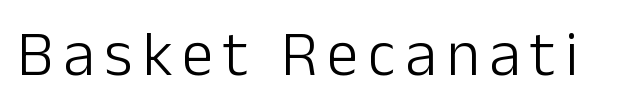
Think of a printed novel: that variable character pitch is what you see here. No heavy texture on the line: the type isn't bold. Just letters on the line, the space beneath them empty. Note: no serifs on the glyphs.
